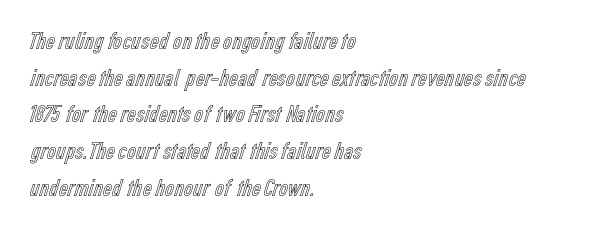
The tracking reads as untouched default to a designer's eye. Vertical spacing — default. All the whitespace from short lines collects on the right. Bare-footed words on every line.
